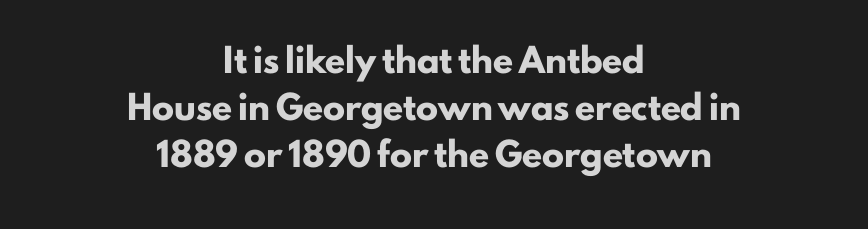
The image shows 22 px bold type, upright; set centered, loose line spacing (2.14x), normal letter spacing, not underlined.
